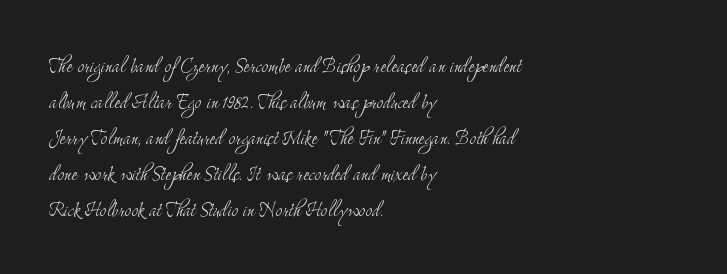
The rendering anchors every line to the left-hand side. Words appear dense and cohesive because spacing is normal. Does the leading feel generous? No, just average. A quiet, ordinary-to-light weight characterises the typeface.
